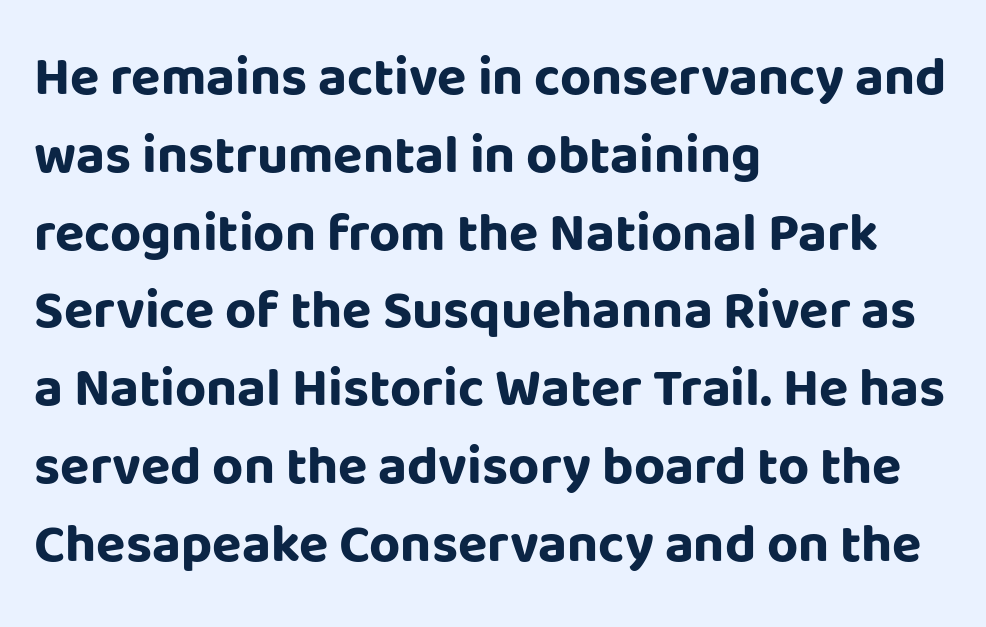
{"serif": "no", "italic": "no", "bold": "yes", "weight": "bold", "width": "normal", "stroke_contrast": "low", "x_height": "large", "monospaced": "no", "underline": "no", "align": "left", "line_spacing": "normal", "line_spacing_ratio": 1.44, "letter_spacing": "normal", "letter_spacing_em": 0.0, "glyph_px": 54}
